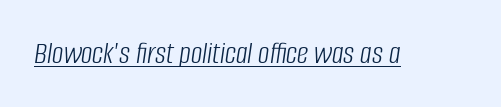
{"italic": "yes", "lean": "right", "slant_degrees": 8, "bold": "no", "weight": "light", "width": "condensed", "stroke_contrast": "low", "x_height": "large", "monospaced": "no", "underline": "yes", "letter_spacing": "normal", "letter_spacing_em": 0.0, "glyph_px": 32}
